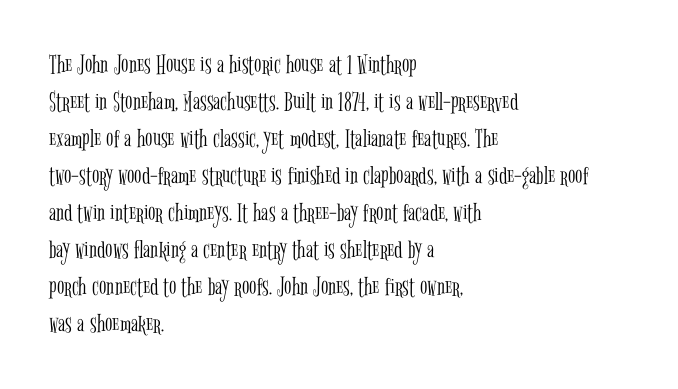
Reading down the block, your eye returns to a fixed left position each line. Tall strokes in this sample are plumb rather than angled. The rendering uses a moderate line-height, typical for paragraphs. This is not heavy type; no bold has been used. Any mark beneath the type? The region is blank. Each word holds together tightly as a unit, with standard inter-letter gaps.
